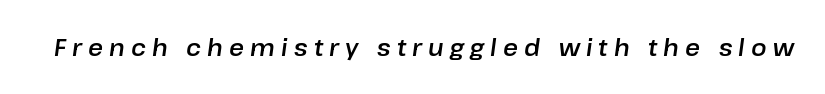
Loose tracking; the words dissolve into strings of separated letters. Each row of text sits above clean, open space. The axis of the letterforms is tilted away from vertical.
